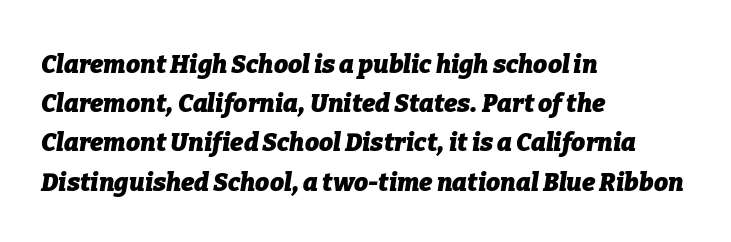
As a designer I'd log this as weight 700, bold. The passage shown stacks its lines at a standard gap. The passage is arranged the way most books set body copy — flush left. You can tell it's italic because the verticals aren't actually vertical. Nothing unusual about the tracking: characters are spaced as the font intends. Decoration check: the copy has no underline.
